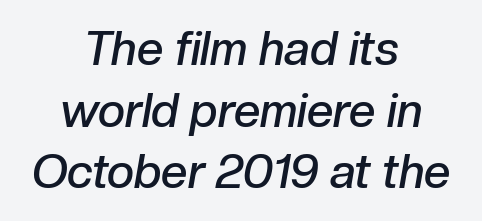
The image shows 47 px semibold type, italic (leaning right); set centered, normal line spacing (1.31x), normal letter spacing, not underlined; low stroke contrast and a medium x-height.
